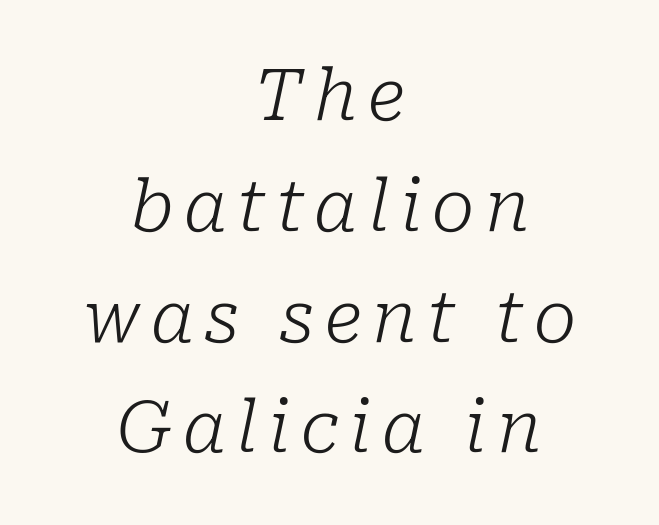
The image shows 71 px light serif type, italic (leaning right); set centered, normal line spacing (1.56x), not underlined; low stroke contrast and a medium x-height.
